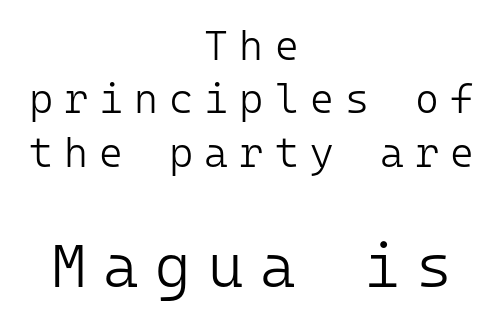
Q: Is the text bold? A: No.
Q: Is the text italic (slanted)? A: No, it is upright.
Q: Is the typeface a serif or a sans-serif typeface? A: Sans-serif.
Q: Is the text underlined? A: No.
Q: How is the paragraph aligned? A: Centered.
Q: Is the spacing between letters normal or unusually wide? A: Unusually wide.
Q: Is the spacing between lines tight, normal or loose? A: Normal.
Q: Which block of text is set in a larger size, the first (top) or the second (bottom)? A: The second (bottom) one.
Q: Width (condensed, normal, or wide)? A: Normal.
Q: Stroke contrast? A: Low.
Q: x-height? A: Medium.
Q: Monospaced? A: Yes.
